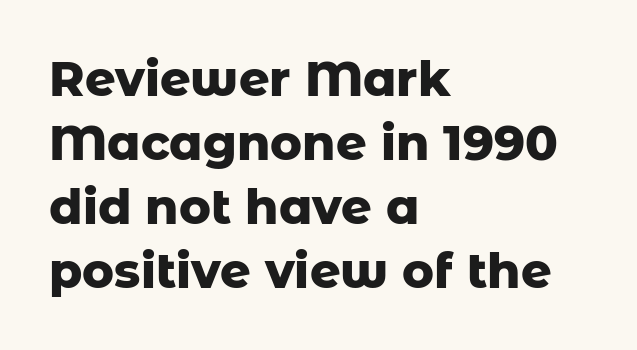
Q: Is the text bold? A: Yes.
Q: Is the text italic (slanted)? A: No, it is upright.
Q: Is the typeface a serif or a sans-serif typeface? A: Sans-serif.
Q: Is the text underlined? A: No.
Q: How is the paragraph aligned? A: Left-aligned.
Q: Is the spacing between letters normal or unusually wide? A: Normal.
Q: Is the spacing between lines tight, normal or loose? A: Normal.
Q: Width (condensed, normal, or wide)? A: Normal.
Q: Stroke contrast? A: Low.
Q: x-height? A: Medium.
Q: Monospaced? A: No.
